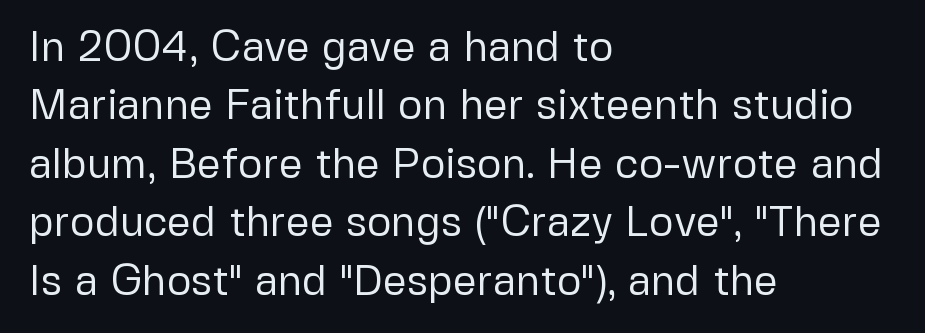
The image shows 42 px regular-weight sans-serif type, upright; set left-aligned, normal line spacing (1.39x), normal letter spacing, not underlined; low stroke contrast and a medium x-height.
